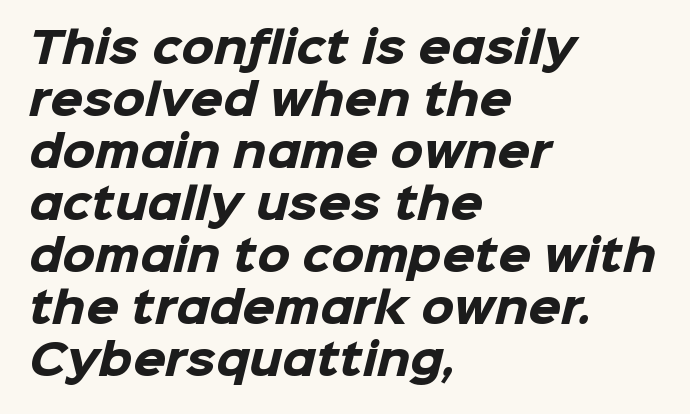
The image shows 42 px heavy sans-serif type; set left-aligned, line spacing 1.24x, normal letter spacing, not underlined; low stroke contrast and a medium x-height.
